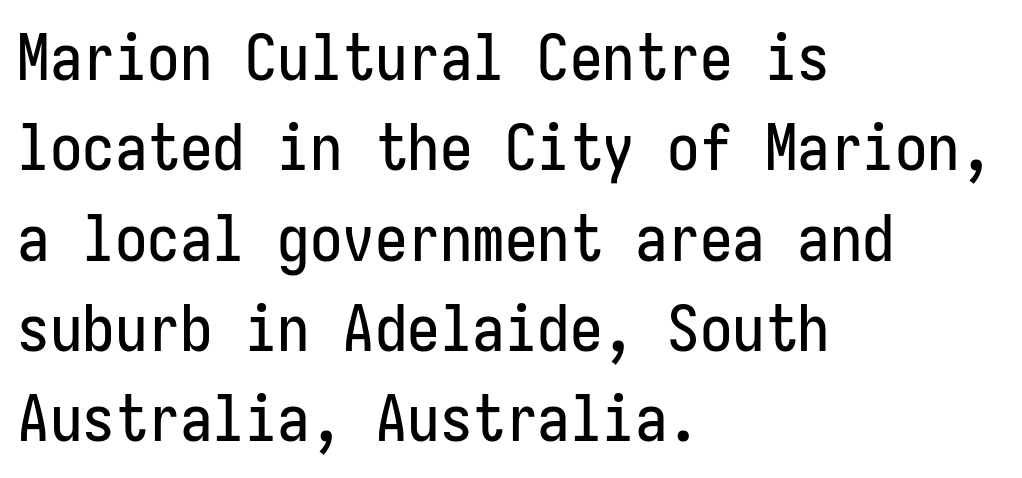
{"serif": "no", "italic": "no", "width": "condensed", "stroke_contrast": "low", "x_height": "medium", "underline": "no", "align": "left", "line_spacing": "normal", "line_spacing_ratio": 1.39, "letter_spacing": "normal", "letter_spacing_em": 0.0, "glyph_px": 65}
